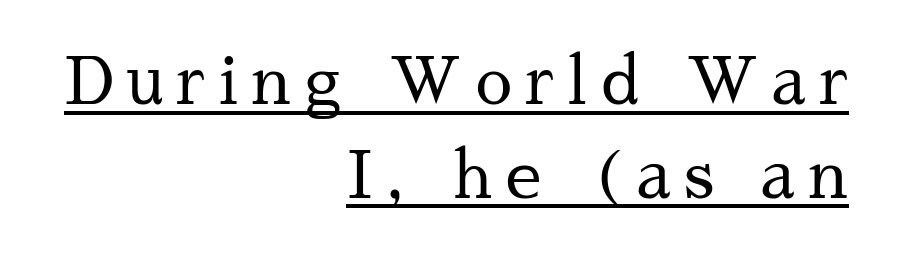
Horizontal bands of white between lines are of average thickness. This rendering widens character spacing well past its baseline value. It's the straight-up-and-down kind of type. To sum up the face: it has serifs.
